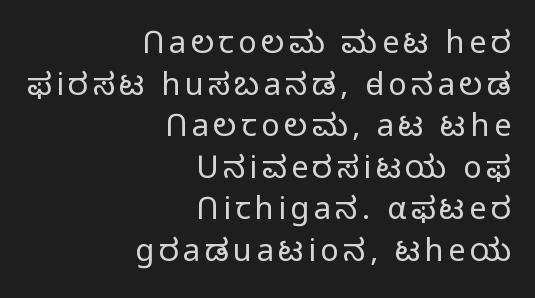
{"serif": "no", "italic": "no", "bold": "no", "weight": "light", "width": "normal", "stroke_contrast": "low", "x_height": "medium", "monospaced": "no", "underline": "no", "align": "right", "line_spacing": "normal", "line_spacing_ratio": 1.34, "glyph_px": 31}
